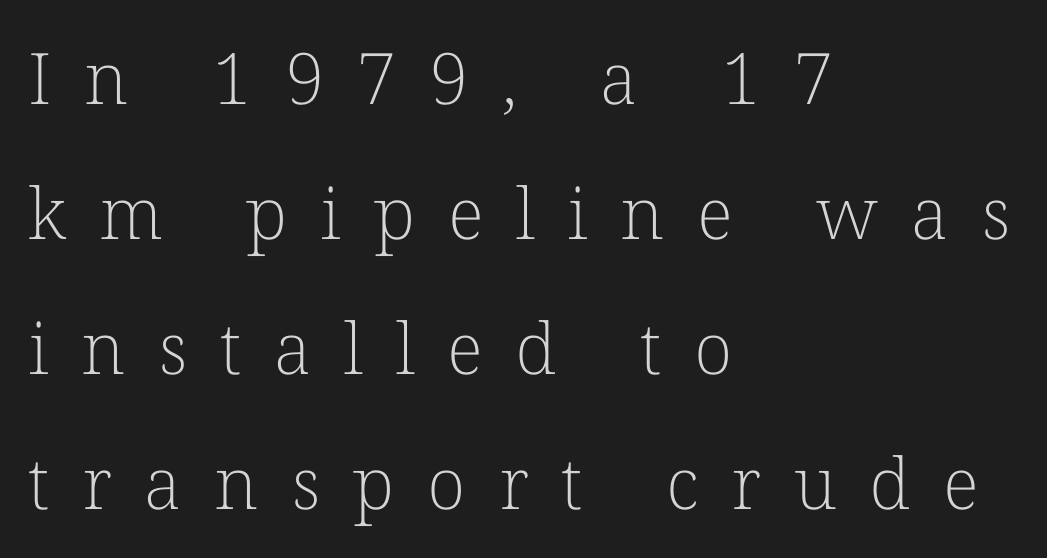
The image shows 71 px light serif type, upright; set left-aligned, loose line spacing (1.9x), unusually wide letter spacing (+0.46 em), not underlined; low stroke contrast and a medium x-height.
